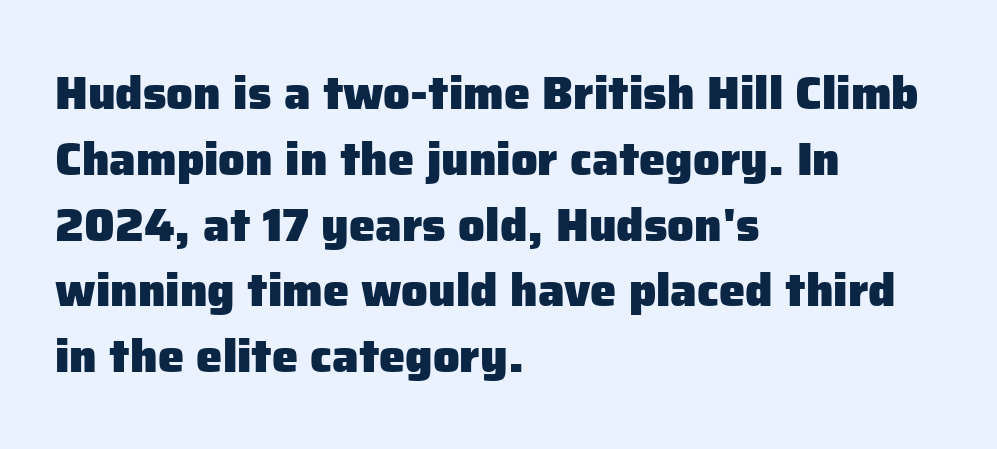
Weight check: bold — yes, fully. Just letters on the line, the space beneath them empty. The type is set solid horizontally, with unmodified tracking. Is there much room between lines? A standard amount, neither cramped nor airy.
